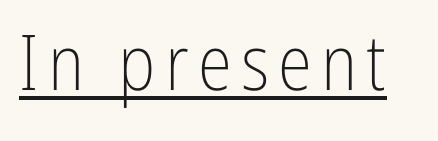
{"serif": "no", "italic": "no", "bold": "no", "weight": "light", "width": "condensed", "stroke_contrast": "low", "x_height": "medium", "monospaced": "no", "underline": "yes", "glyph_px": 77}
